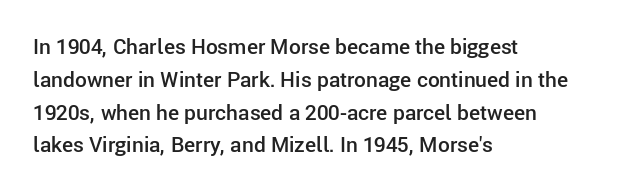
The image shows 21 px text type, upright; set left-aligned, normal line spacing (1.56x), normal letter spacing, not underlined.
